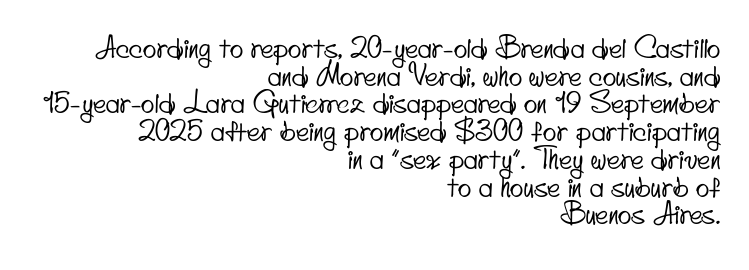
{"serif": "no", "width": "condensed", "stroke_contrast": "low", "x_height": "small", "monospaced": "no", "underline": "no", "align": "right", "line_spacing": "tight", "line_spacing_ratio": 0.99, "letter_spacing": "normal", "letter_spacing_em": 0.0, "glyph_px": 28}
